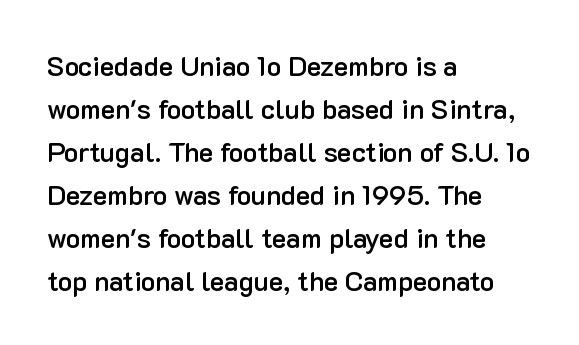
Q: Is the text bold? A: Semi-bold.
Q: Is the text italic (slanted)? A: No, it is upright.
Q: Is the text underlined? A: No.
Q: How is the paragraph aligned? A: Left-aligned.
Q: Is the spacing between letters normal or unusually wide? A: Normal.
Q: Is the spacing between lines tight, normal or loose? A: Normal.
